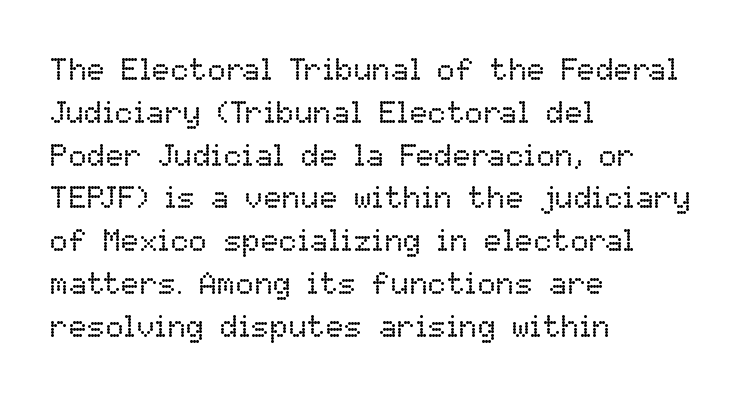
The image shows 31 px regular-weight type, upright; set left-aligned, normal line spacing (1.38x), normal letter spacing, not underlined; low stroke contrast and a medium x-height.
